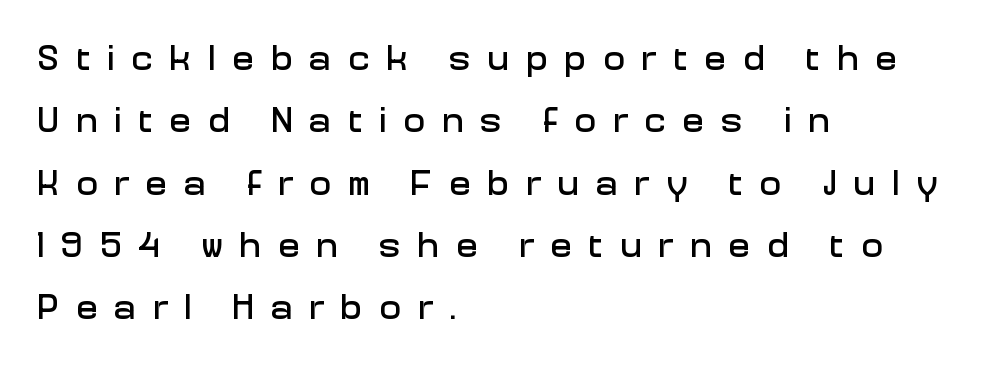
The image shows 36 px sans-serif type, upright; set left-aligned, line spacing 1.73x, unusually wide letter spacing (+0.47 em), not underlined; low stroke contrast and a medium x-height.
